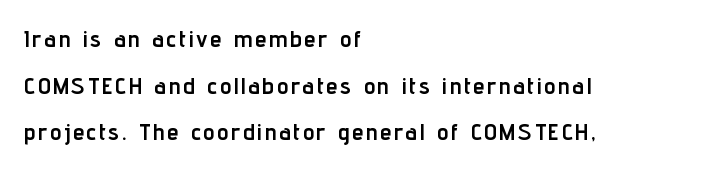
The image shows 23 px bold type, upright; set left-aligned, loose line spacing (2.03x), not underlined.
